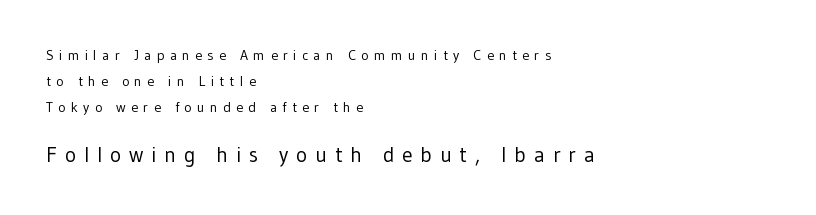
Q: Is the text bold? A: No.
Q: Is the text italic (slanted)? A: No, it is upright.
Q: Is the text underlined? A: No.
Q: How is the paragraph aligned? A: Left-aligned.
Q: Is the spacing between letters normal or unusually wide? A: Unusually wide.
Q: Which block of text is set in a larger size, the first (top) or the second (bottom)? A: The second (bottom) one.
